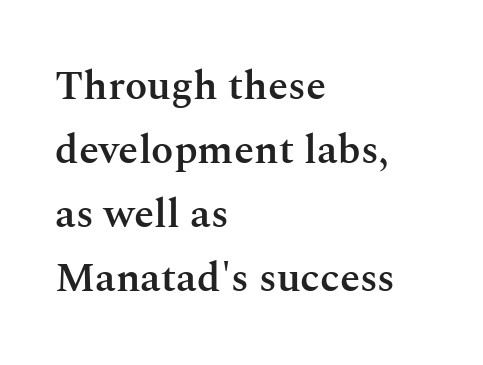
The image shows 41 px semibold serif type, upright; set left-aligned, normal line spacing (1.56x), normal letter spacing, not underlined; medium stroke contrast and a medium x-height.
